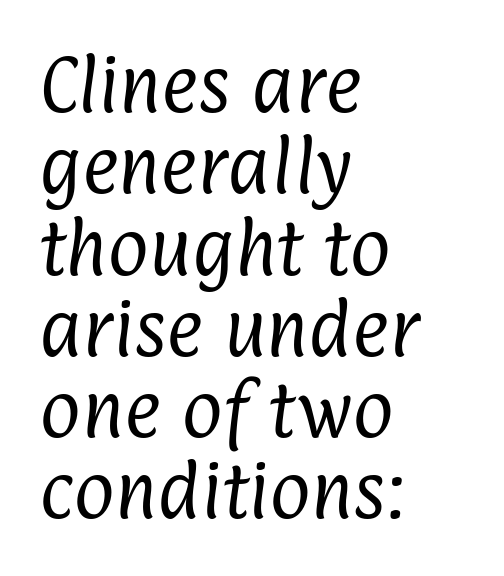
The image shows 63 px regular-weight, condensed sans-serif type; set left-aligned, normal line spacing (1.29x), normal letter spacing, not underlined; low stroke contrast and a medium x-height.
